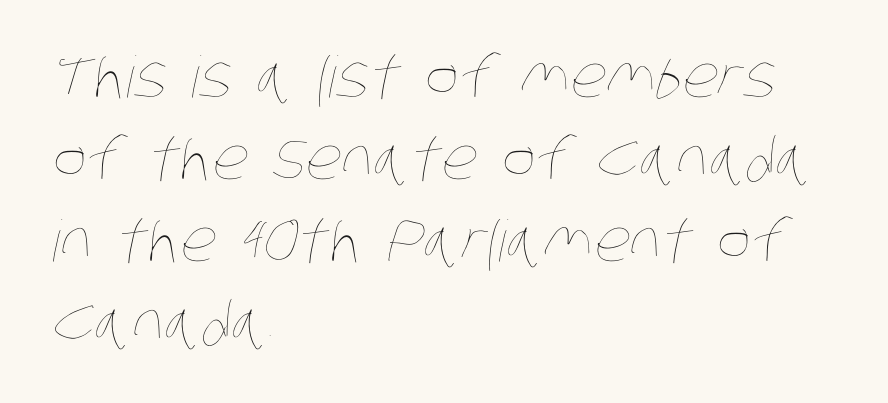
The image shows 57 px thin, condensed type; set left-aligned, normal line spacing (1.44x), normal letter spacing, not underlined; low stroke contrast and a large x-height.
